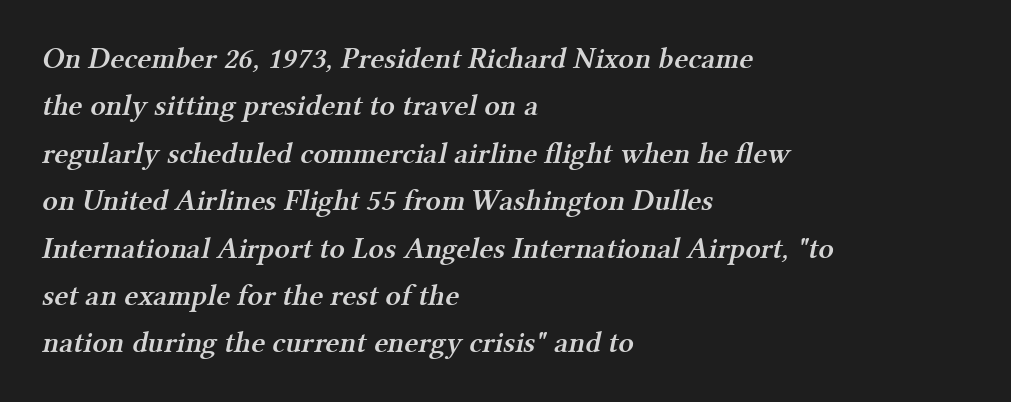
Is the type bold? Partly — it's a semibold, heavier than regular but not fully bold. Anything drawn beneath the words? Only blank space. The text was rendered using a seriffed face with decorative stroke endings. Regarding leading, the lines here are spaced in the standard way. Visually the block forms a straight wall on the left and a jagged coastline on the right.
